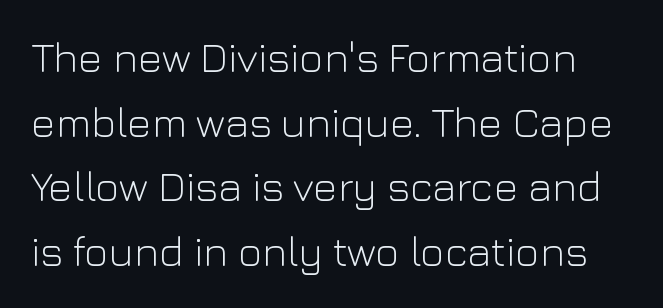
{"serif": "no", "italic": "no", "bold": "no", "weight": "light", "width": "normal", "stroke_contrast": "low", "x_height": "medium", "monospaced": "no", "underline": "no", "line_spacing": "normal", "line_spacing_ratio": 1.54, "letter_spacing": "normal", "letter_spacing_em": 0.0, "glyph_px": 42}
